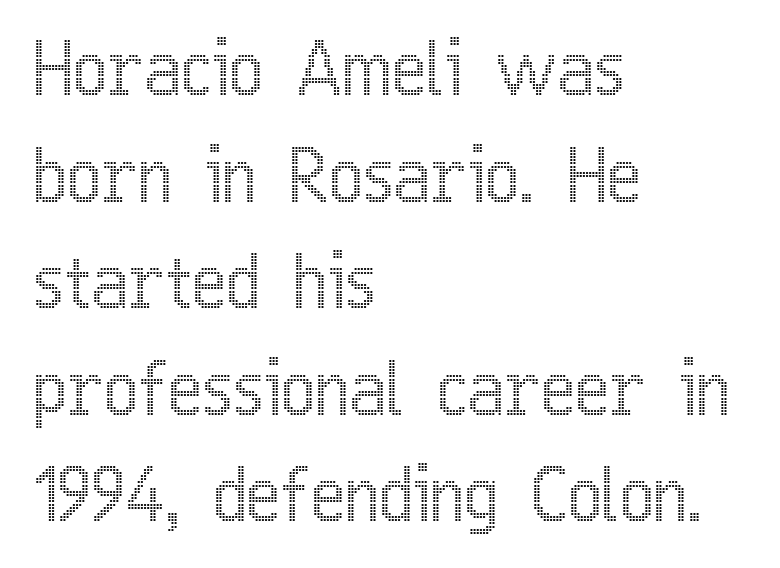
{"italic": "no", "width": "condensed", "x_height": "medium", "monospaced": "no", "underline": "no", "align": "left", "line_spacing": "normal", "line_spacing_ratio": 1.46, "letter_spacing": "normal", "letter_spacing_em": 0.0, "glyph_px": 73}
